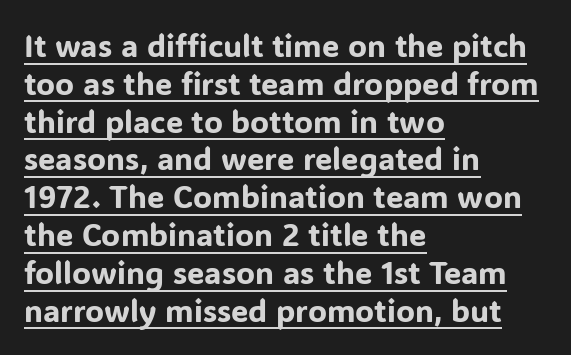
The image shows 31 px sans-serif type, upright; set left-aligned, line spacing 1.22x, normal letter spacing, underlined; low stroke contrast and a medium x-height.
